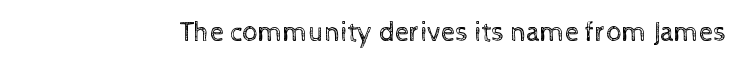
Q: Is the text bold? A: No.
Q: Is the text italic (slanted)? A: No, it is upright.
Q: Is the text underlined? A: No.
Q: Is the spacing between letters normal or unusually wide? A: Normal.
Q: Width (condensed, normal, or wide)? A: Normal.
Q: x-height? A: Medium.
Q: Monospaced? A: No.
